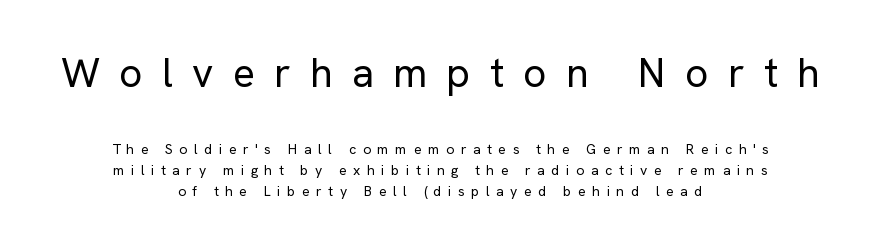
Successive baselines arrive at the customary interval. The rendering positions every line midway between the sides. Nope, not italic — everything's standing straight. These lines are composed in type without serifs.
